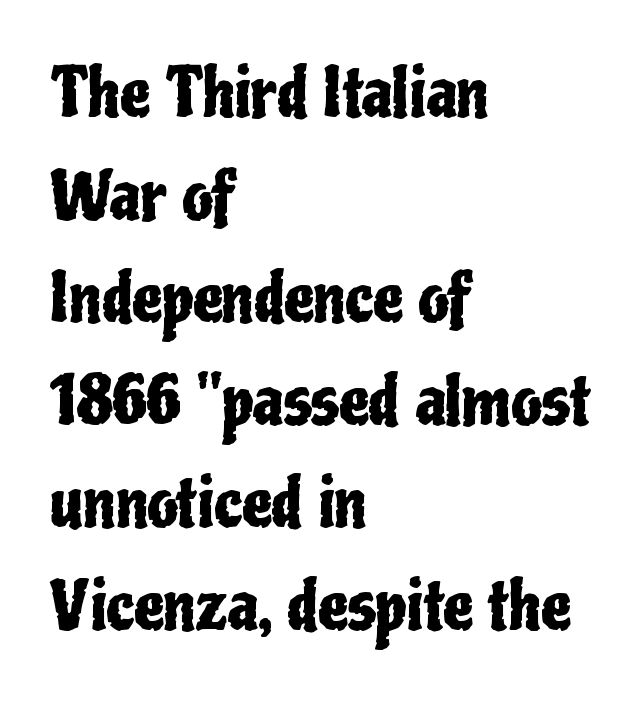
The image shows 67 px condensed sans-serif type, upright; set left-aligned, normal line spacing (1.53x), normal letter spacing, not underlined; low stroke contrast and a medium x-height.
